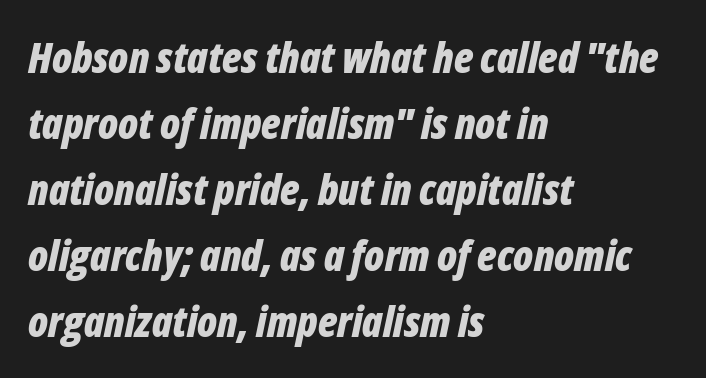
The type is set solid horizontally, with unmodified tracking. Descenders hang freely into open space. Caption: bold face, heavy strokes. Varying glyph widths throughout — classic text-font behaviour. Short and long lines alike share a common starting point at left. In terms of posture, this sample is oblique.
